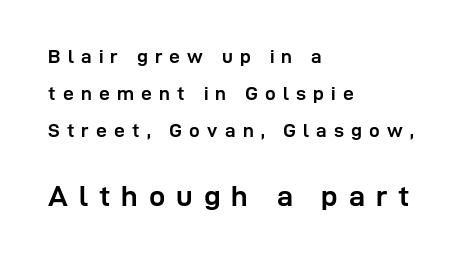
A typesetter would call this proportional, since set widths differ per character. Regarding leading, the lines here are spaced well apart. A classic flush-left, rag-right setting is used for this passage. Bold? Absolutely — the strokes are thick and heavy. Italic: no, the glyphs are upright roman. Two sizes are in play, and the larger belongs to the second block.
